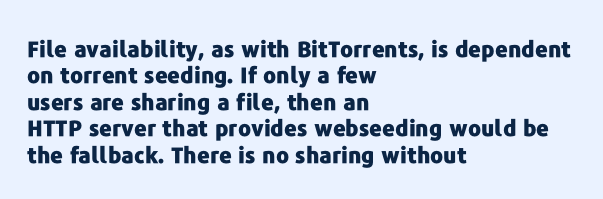
The image shows 22 px bold type, upright; set left-aligned, line spacing 1.2x, normal letter spacing, not underlined.
